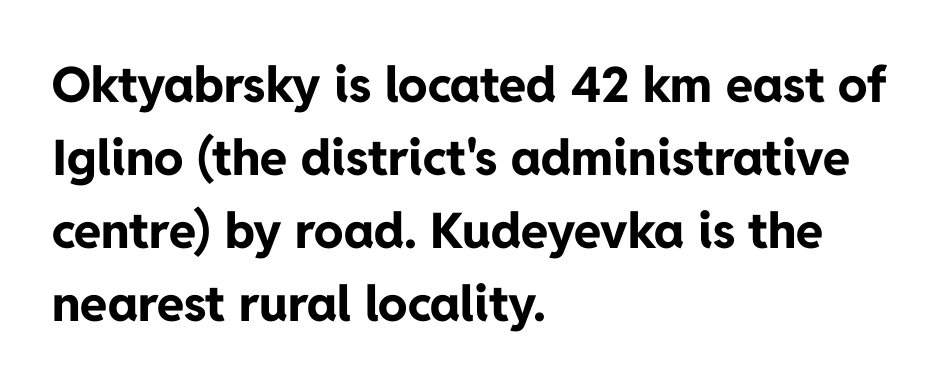
{"serif": "no", "italic": "no", "bold": "yes", "weight": "bold", "width": "normal", "stroke_contrast": "low", "x_height": "medium", "monospaced": "no", "underline": "no", "align": "left", "line_spacing": "normal", "line_spacing_ratio": 1.49, "letter_spacing": "normal", "letter_spacing_em": 0.0, "glyph_px": 49}
